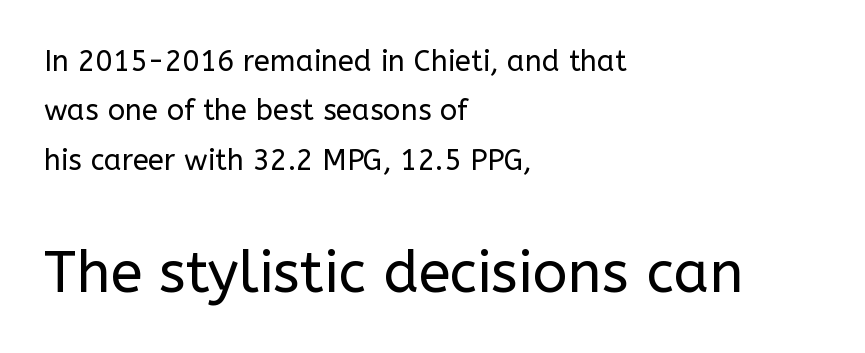
{"serif": "no", "italic": "no", "bold": "no", "weight": "regular", "width": "normal", "stroke_contrast": "low", "x_height": "medium", "monospaced": "no", "underline": "no", "align": "left", "line_spacing": "normal", "line_spacing_ratio": 1.7, "letter_spacing": "normal", "letter_spacing_em": 0.0, "larger_block": "second", "size_ratio": 2.0, "glyph_px": 58}
